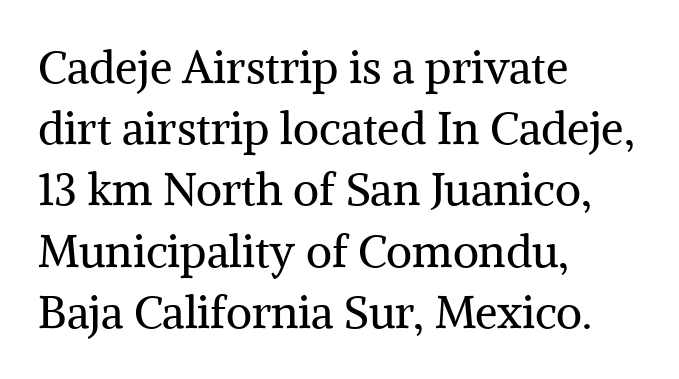
{"serif": "yes", "italic": "no", "bold": "no", "weight": "regular", "width": "normal", "stroke_contrast": "medium", "x_height": "medium", "monospaced": "no", "underline": "no", "align": "left", "line_spacing": "normal", "line_spacing_ratio": 1.36, "letter_spacing": "normal", "letter_spacing_em": 0.0, "glyph_px": 45}
